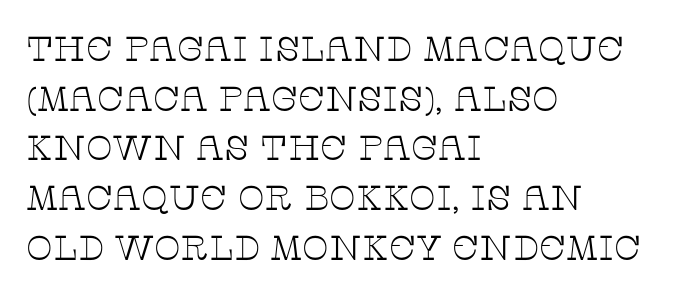
The image shows 35 px thin, wide serif type, upright; set left-aligned, normal line spacing (1.42x), normal letter spacing, not underlined; low stroke contrast and a large x-height.
